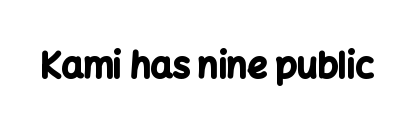
Tall strokes in this sample are plumb rather than angled. Varying glyph widths throughout — classic text-font behaviour. Default kerning and tracking; the words read as compact shapes. Its strokes are broad and dark, the hallmark of bold type. Quick note: underline off.
